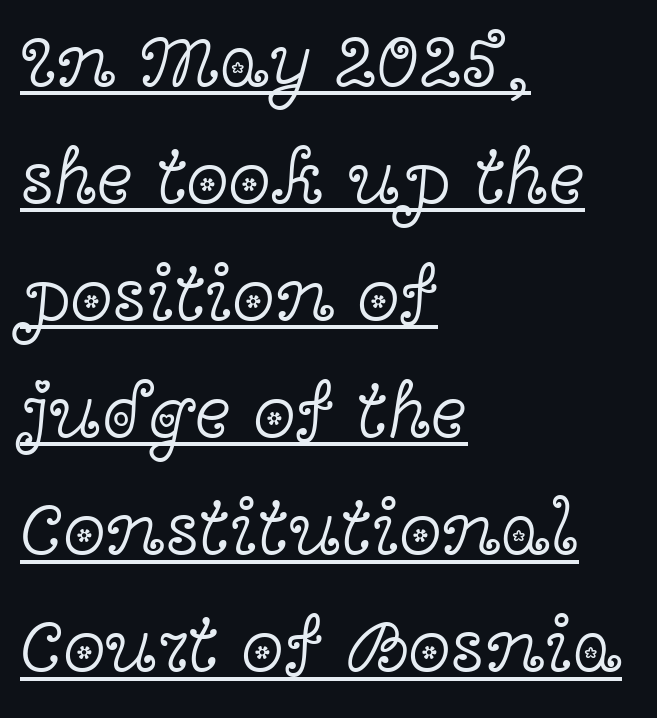
Q: Is the text bold? A: No.
Q: Is the text italic (slanted)? A: Yes.
Q: Is the typeface a serif or a sans-serif typeface? A: Serif.
Q: Is the text underlined? A: Yes.
Q: How is the paragraph aligned? A: Left-aligned.
Q: Is the spacing between letters normal or unusually wide? A: Normal.
Q: Is the spacing between lines tight, normal or loose? A: Normal.
Q: Width (condensed, normal, or wide)? A: Wide.
Q: x-height? A: Medium.
Q: Monospaced? A: No.
